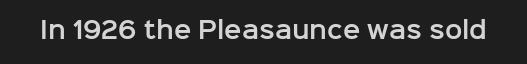
The image shows 23 px text type, upright; set normal letter spacing, not underlined.
